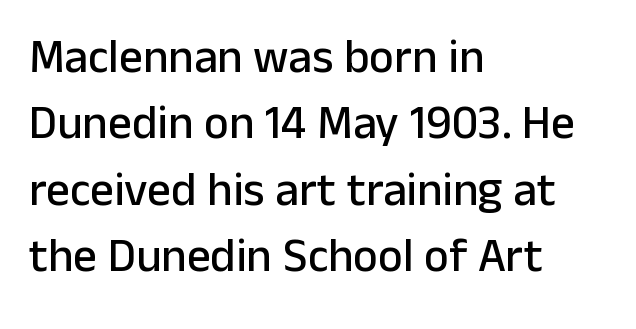
The image shows 47 px sans-serif type, upright; set left-aligned, normal line spacing (1.41x), normal letter spacing, not underlined; low stroke contrast and a medium x-height.
